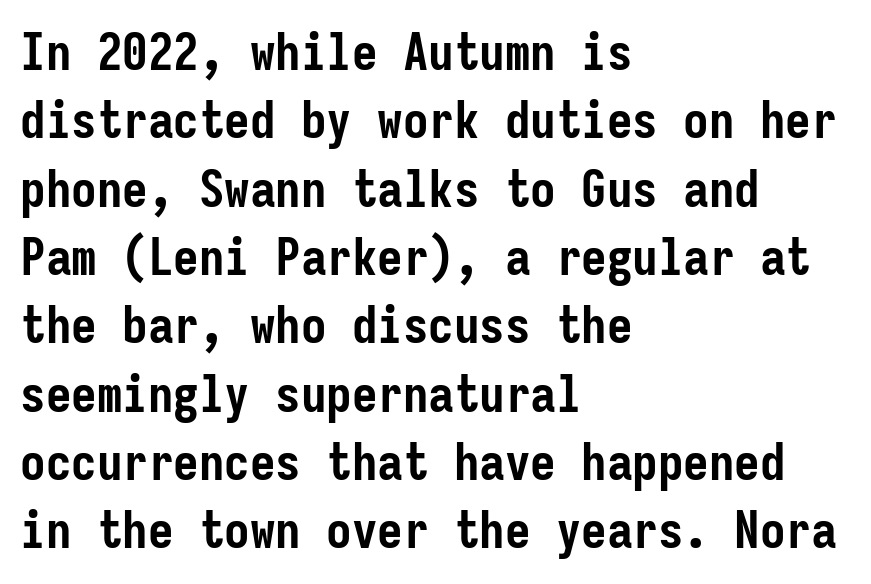
The image shows 51 px semibold, condensed sans-serif type, upright, monospaced; set left-aligned, normal line spacing (1.34x), normal letter spacing, not underlined; low stroke contrast and a medium x-height.
